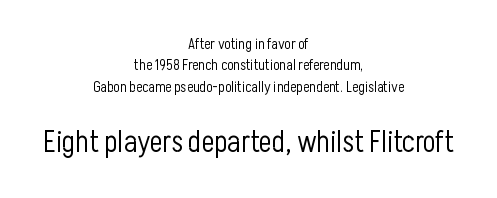
{"serif": "no", "italic": "no", "bold": "no", "weight": "light", "width": "condensed", "stroke_contrast": "low", "x_height": "medium", "monospaced": "no", "underline": "no", "align": "center", "line_spacing": "normal", "line_spacing_ratio": 1.42, "letter_spacing": "normal", "letter_spacing_em": 0.0, "larger_block": "second", "size_ratio": 2.0, "glyph_px": 30}
